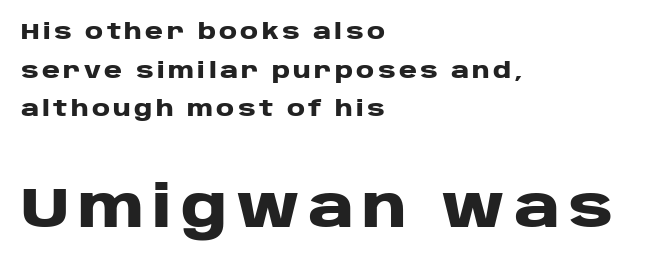
Descender tails drop into unmarked territory. Does the bottom block carry the larger type? Yes, it does. Letterform terminals end flat and unadorned throughout the passage. The face used here has the dense, thick strokes of a bold. You can tell it's not italic because the verticals are truly vertical.
